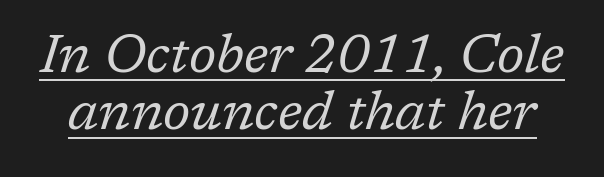
Q: Is the text bold? A: No.
Q: Is the text italic (slanted)? A: Yes, it leans right by about 17 degrees.
Q: Is the typeface a serif or a sans-serif typeface? A: Serif.
Q: Is the text underlined? A: Yes.
Q: Is the spacing between letters normal or unusually wide? A: Normal.
Q: Is the spacing between lines tight, normal or loose? A: Tight.
Q: Width (condensed, normal, or wide)? A: Normal.
Q: Stroke contrast? A: Low.
Q: x-height? A: Medium.
Q: Monospaced? A: No.
